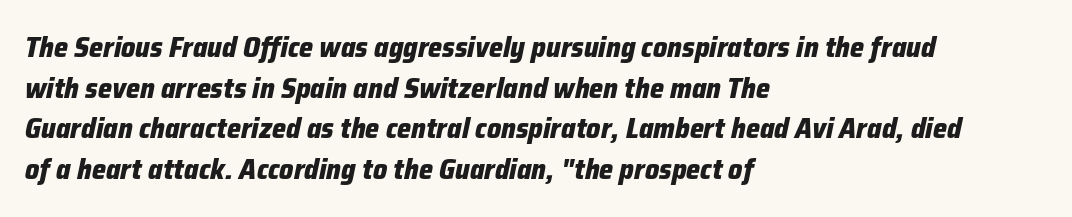
The image shows 28 px heavy type, italic (leaning right); set left-aligned, normal line spacing (1.45x), normal letter spacing, not underlined; low stroke contrast and a medium x-height.
